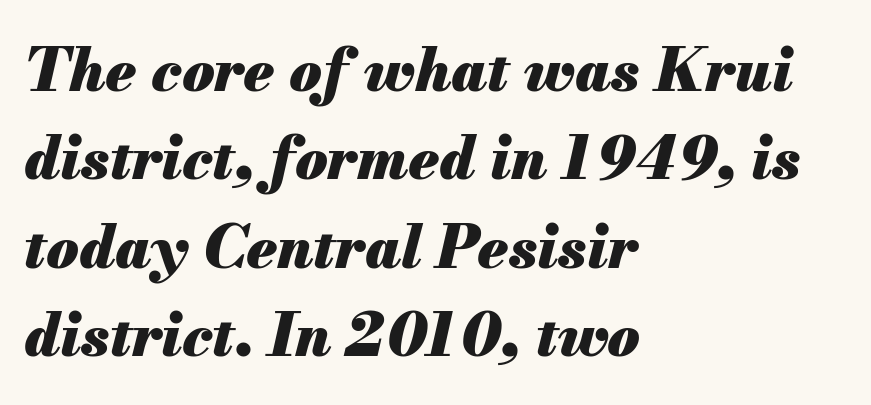
{"italic": "yes", "lean": "right", "slant_degrees": 13, "bold": "yes", "weight": "heavy", "width": "normal", "stroke_contrast": "medium", "x_height": "small", "monospaced": "no", "underline": "no", "align": "left", "line_spacing": "normal", "line_spacing_ratio": 1.5, "letter_spacing": "normal", "letter_spacing_em": 0.0, "glyph_px": 59}
